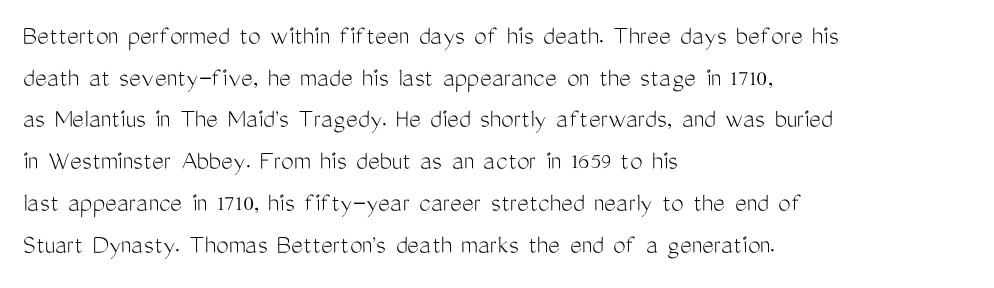
The image shows 28 px light, condensed sans-serif type, upright; set left-aligned, normal line spacing (1.49x), normal letter spacing, not underlined; medium stroke contrast and a medium x-height.
